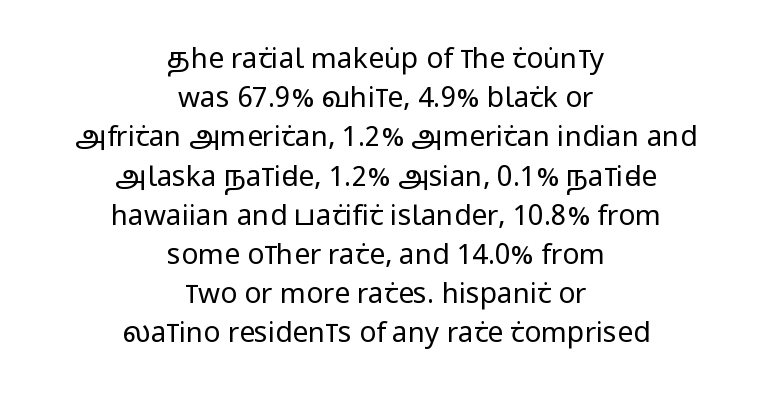
{"serif": "no", "italic": "no", "bold": "no", "weight": "regular", "width": "condensed", "stroke_contrast": "low", "x_height": "large", "monospaced": "no", "underline": "no", "align": "center", "line_spacing": "normal", "line_spacing_ratio": 1.4, "letter_spacing": "normal", "letter_spacing_em": 0.0, "glyph_px": 28}
